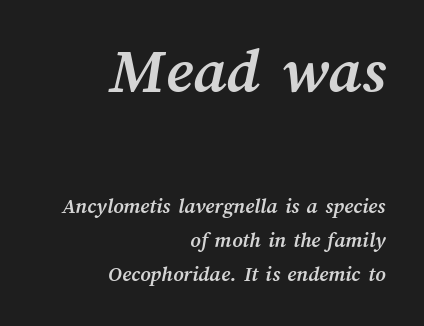
Q: Is the text bold? A: Yes.
Q: Is the text underlined? A: No.
Q: How is the paragraph aligned? A: Right-aligned.
Q: Is the spacing between letters normal or unusually wide? A: Normal.
Q: Is the spacing between lines tight, normal or loose? A: Normal.
Q: Which block of text is set in a larger size, the first (top) or the second (bottom)? A: The first (top) one.
Q: Width (condensed, normal, or wide)? A: Normal.
Q: Stroke contrast? A: Medium.
Q: x-height? A: Medium.
Q: Monospaced? A: No.
